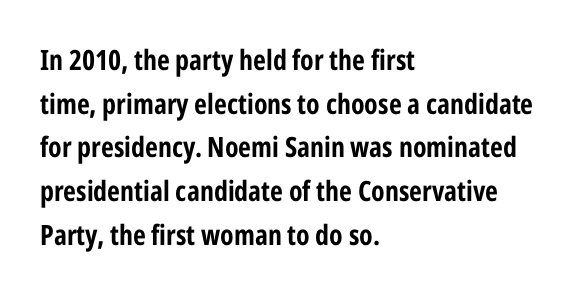
The image shows 28 px bold, condensed sans-serif type, upright; set left-aligned, normal line spacing (1.56x), normal letter spacing, not underlined; low stroke contrast and a medium x-height.
